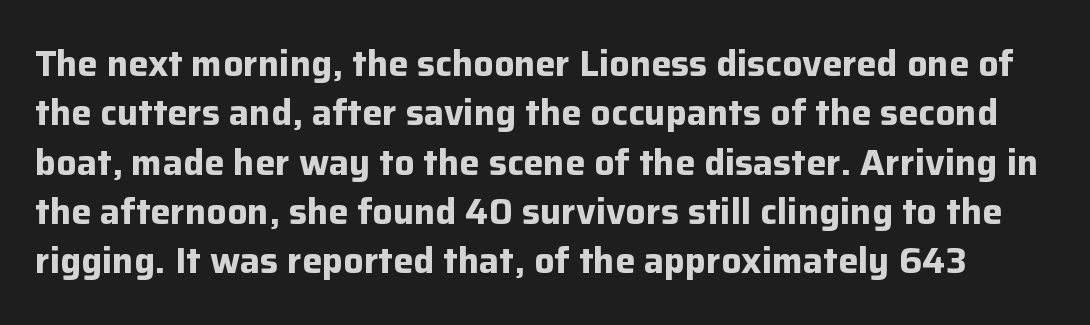
Q: Is the text bold? A: Yes.
Q: Is the text italic (slanted)? A: No, it is upright.
Q: Is the typeface a serif or a sans-serif typeface? A: Sans-serif.
Q: Is the text underlined? A: No.
Q: Is the spacing between letters normal or unusually wide? A: Normal.
Q: Is the spacing between lines tight, normal or loose? A: Normal.
Q: Width (condensed, normal, or wide)? A: Normal.
Q: Stroke contrast? A: Low.
Q: x-height? A: Medium.
Q: Monospaced? A: No.
